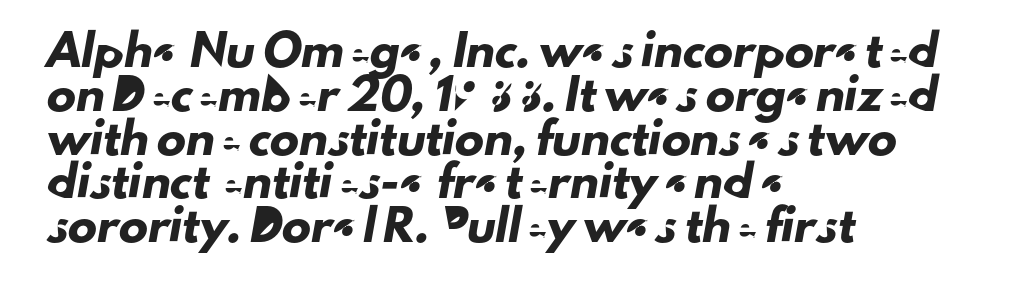
The rag falls on the right side of this text block. The letters advance in unequal steps, a hallmark of proportional type. This rendering leaves character spacing at its baseline value. Clear beneath every line of the passage.
